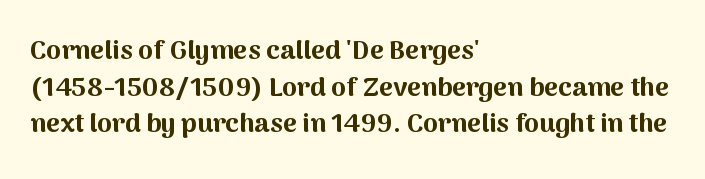
The image shows 27 px bold type, upright; set left-aligned, normal line spacing (1.36x), normal letter spacing, not underlined.
